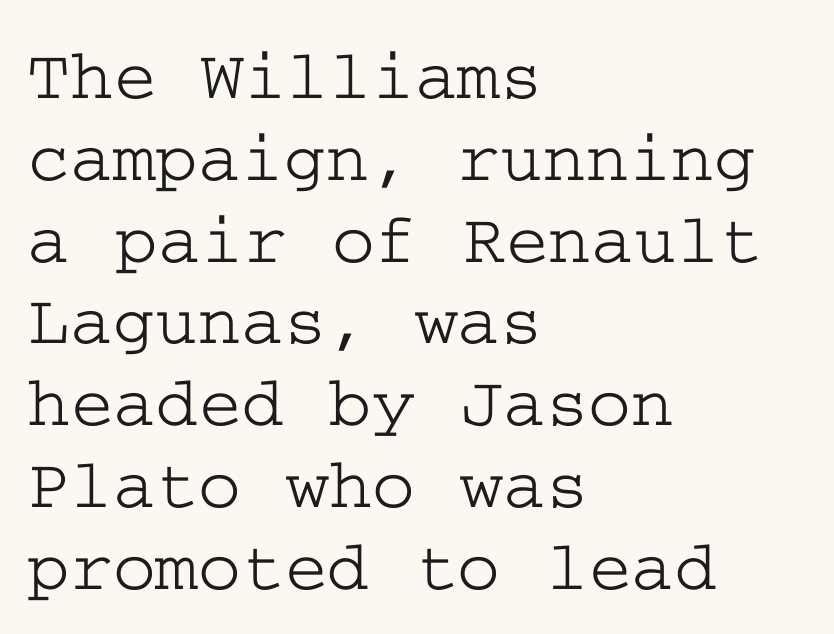
Q: Is the text italic (slanted)? A: No, it is upright.
Q: Is the typeface a serif or a sans-serif typeface? A: Serif.
Q: Is the text underlined? A: No.
Q: How is the paragraph aligned? A: Left-aligned.
Q: Is the spacing between letters normal or unusually wide? A: Normal.
Q: Is the spacing between lines tight, normal or loose? A: Tight.
Q: Width (condensed, normal, or wide)? A: Wide.
Q: Stroke contrast? A: Low.
Q: x-height? A: Medium.
